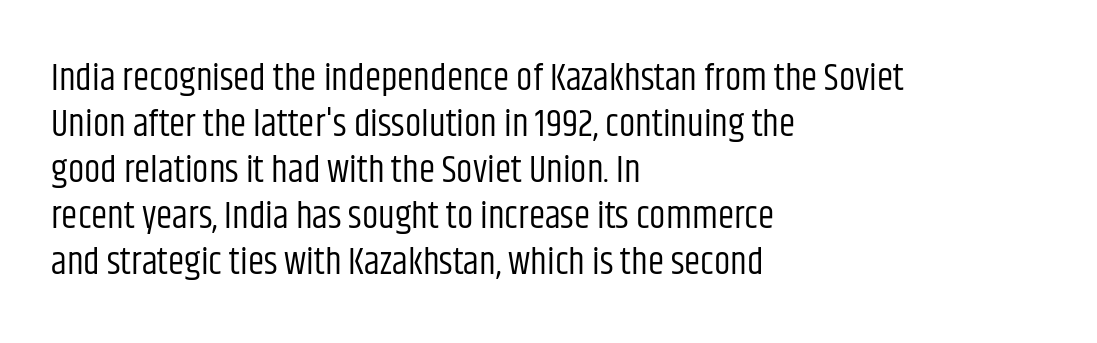
{"serif": "no", "italic": "no", "bold": "no", "weight": "regular", "width": "condensed", "stroke_contrast": "low", "x_height": "large", "monospaced": "no", "underline": "no", "align": "left", "line_spacing_ratio": 1.24, "letter_spacing": "normal", "letter_spacing_em": 0.0, "glyph_px": 37}
